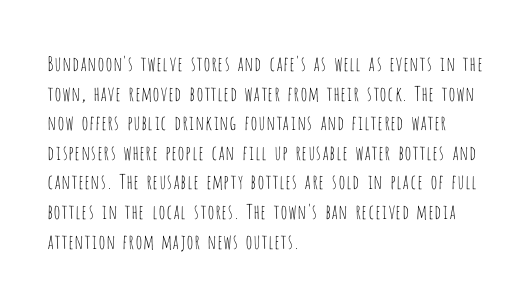
Compared with a typical body face, this is equally light or lighter still. The line texture is even and compact thanks to regular tracking. The space directly below the letters is spotless. Nope, not italic — everything's standing straight.
